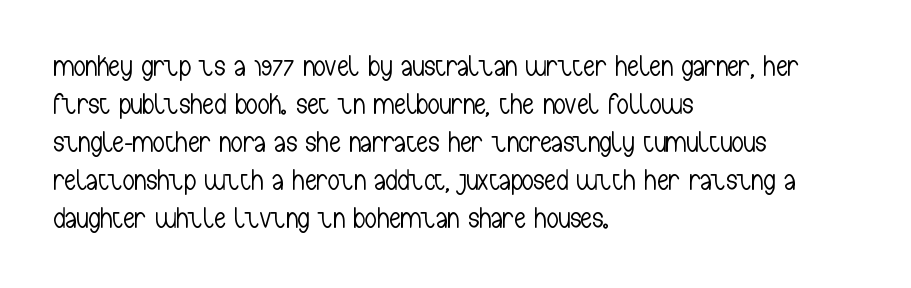
The image shows 29 px light, condensed sans-serif type, upright; set left-aligned, normal line spacing (1.31x), normal letter spacing, not underlined; low stroke contrast and a medium x-height.
